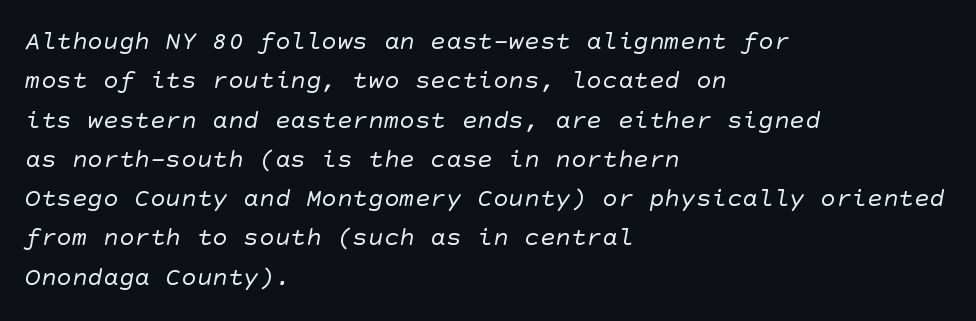
The image shows 26 px text type; set left-aligned, normal line spacing (1.51x), normal letter spacing, not underlined.
